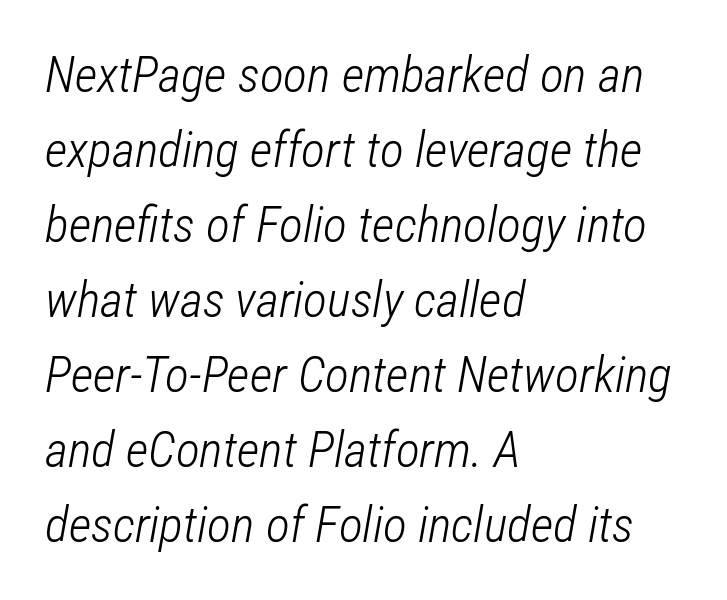
Q: Is the text bold? A: No.
Q: Is the text italic (slanted)? A: Yes, it leans right by about 12 degrees.
Q: Is the text underlined? A: No.
Q: How is the paragraph aligned? A: Left-aligned.
Q: Is the spacing between letters normal or unusually wide? A: Normal.
Q: Is the spacing between lines tight, normal or loose? A: Normal.
Q: Width (condensed, normal, or wide)? A: Condensed.
Q: Stroke contrast? A: Low.
Q: x-height? A: Medium.
Q: Monospaced? A: No.
